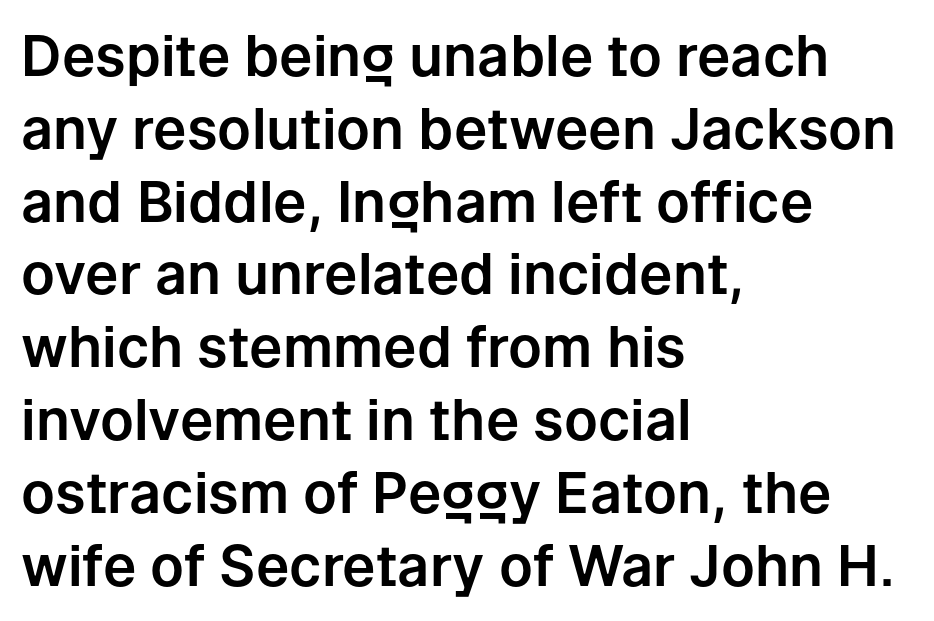
Q: Is the text italic (slanted)? A: No, it is upright.
Q: Is the typeface a serif or a sans-serif typeface? A: Sans-serif.
Q: Is the text underlined? A: No.
Q: How is the paragraph aligned? A: Left-aligned.
Q: Is the spacing between letters normal or unusually wide? A: Normal.
Q: Is the spacing between lines tight, normal or loose? A: Normal.
Q: Width (condensed, normal, or wide)? A: Normal.
Q: Stroke contrast? A: Low.
Q: x-height? A: Medium.
Q: Monospaced? A: No.
